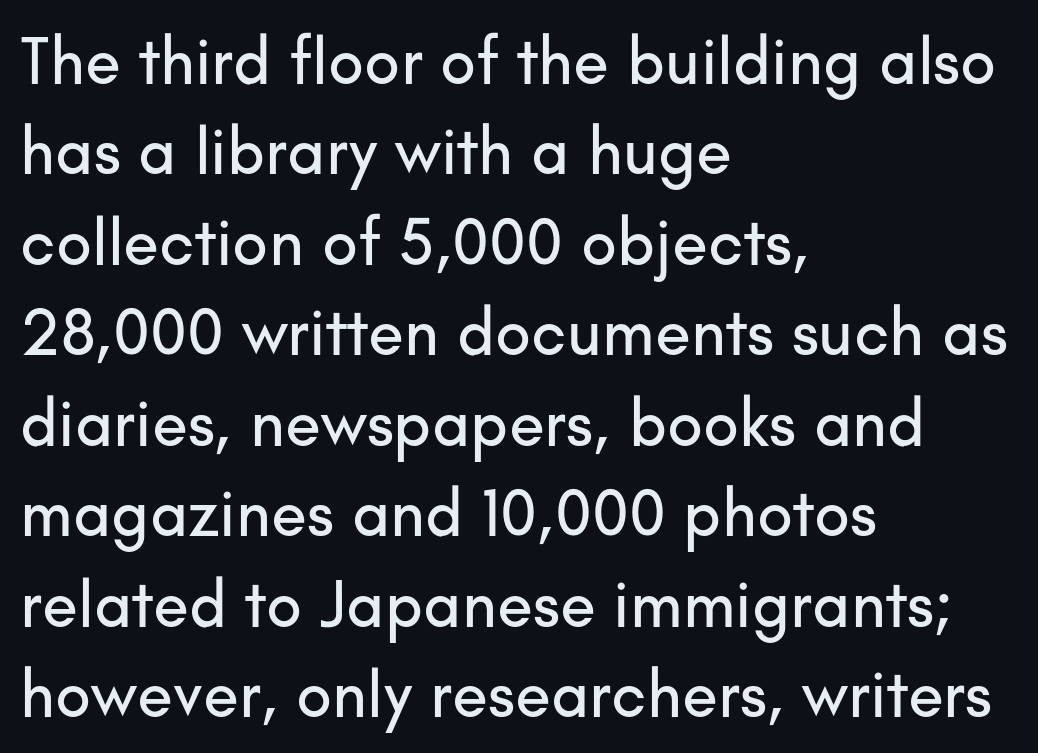
{"serif": "no", "italic": "no", "width": "normal", "stroke_contrast": "low", "x_height": "small", "monospaced": "no", "underline": "no", "align": "left", "line_spacing": "normal", "line_spacing_ratio": 1.37, "letter_spacing": "normal", "letter_spacing_em": 0.0, "glyph_px": 66}
